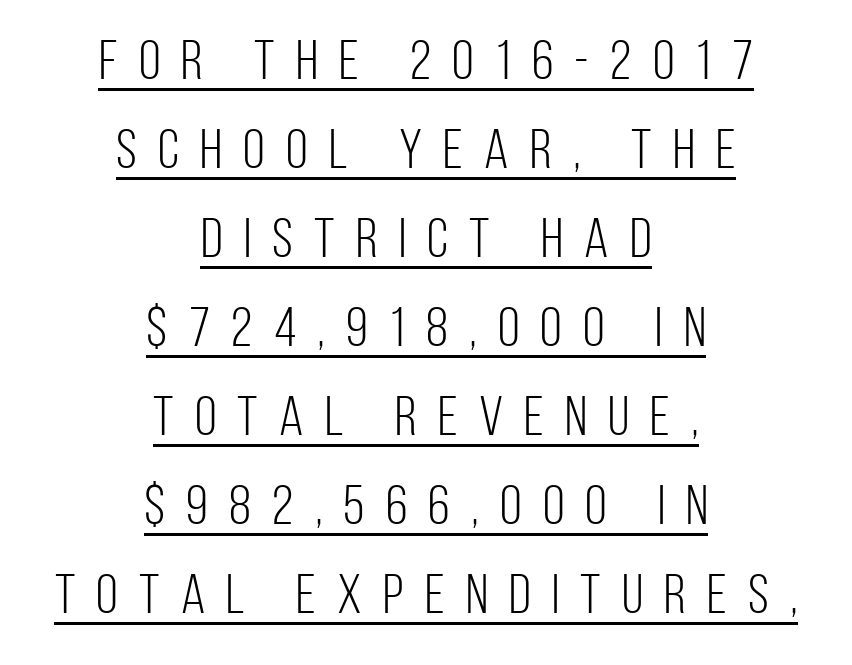
Do the characters align in a grid? No, the font is proportional. Unbolded letterforms with no extra heft. In terms of letterspacing, this is a distinctly airy, spread setting. Leading: standard. Check where the strokes stop: nothing finishes them off — pure sans. A roman cut, with each character standing at attention.
